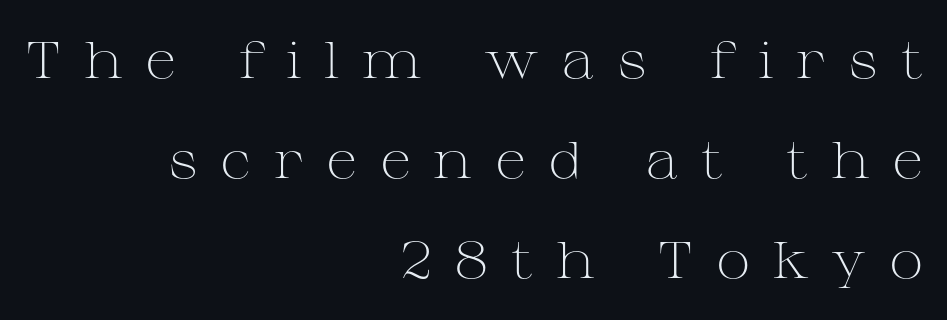
The image shows 52 px light, wide serif type, upright; set right-aligned, loose line spacing (1.92x), unusually wide letter spacing (+0.43 em), not underlined; medium stroke contrast and a medium x-height.
